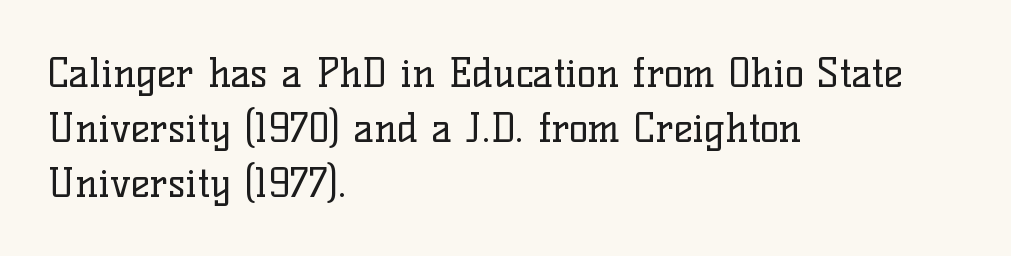
Q: Is the text bold? A: No.
Q: Is the text italic (slanted)? A: No, it is upright.
Q: Is the typeface a serif or a sans-serif typeface? A: Serif.
Q: Is the text underlined? A: No.
Q: How is the paragraph aligned? A: Left-aligned.
Q: Is the spacing between letters normal or unusually wide? A: Normal.
Q: Is the spacing between lines tight, normal or loose? A: Normal.
Q: Width (condensed, normal, or wide)? A: Normal.
Q: Stroke contrast? A: Low.
Q: x-height? A: Medium.
Q: Monospaced? A: No.
